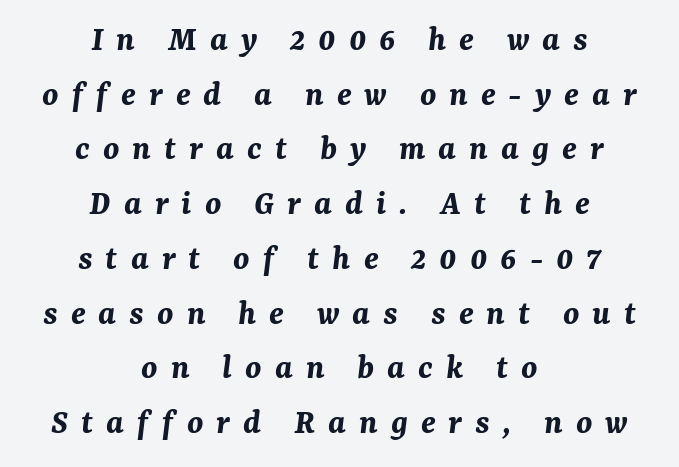
Caption: multi-line text, centered on the measure. No word sits above an underline. The block of text has a typical density, with ordinary space between rows. Looking at the ascenders, they clearly lean.
